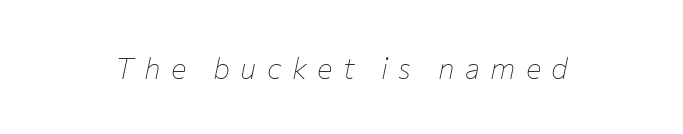
{"italic": "yes", "lean": "right", "slant_degrees": 12, "bold": "no", "weight": "thin", "width": "normal", "stroke_contrast": "low", "x_height": "medium", "monospaced": "no", "underline": "no", "letter_spacing": "wide", "letter_spacing_em": 0.36, "glyph_px": 29}
